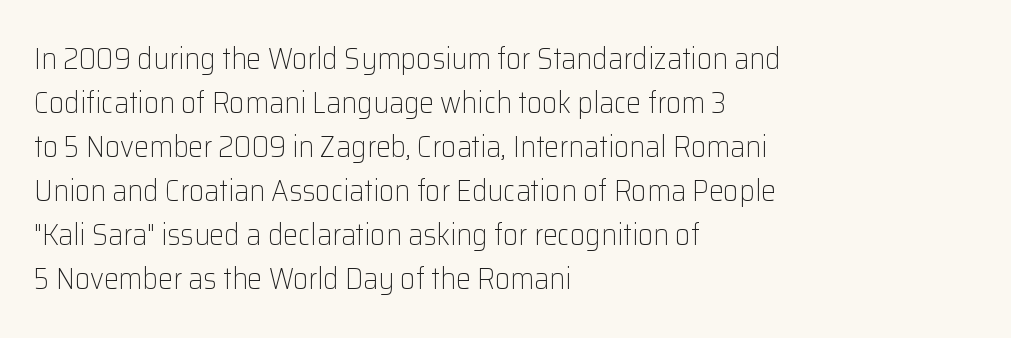
Unmarked baselines from the first word to the last. Quick note: interline space is typical. Vertical stems look standard width or narrower in stroke. Students, note that the glyphs here touch the page at normal intervals. Every row of glyphs begins at an identical x-position on the left. The characters display no serif detailing; their extremities are plain.
